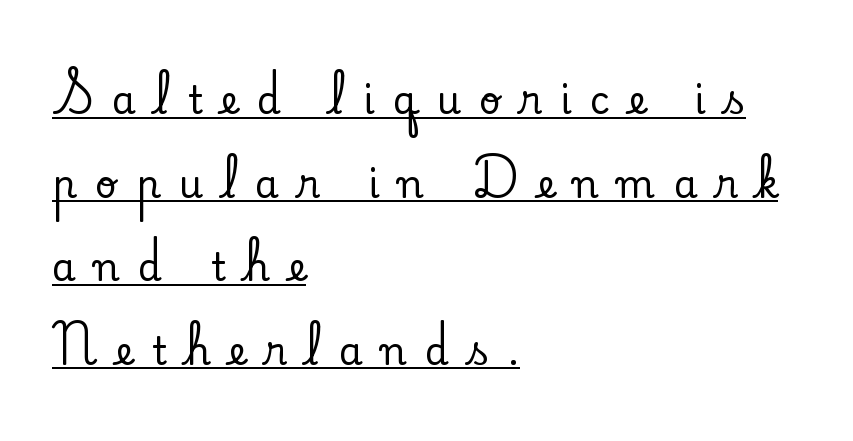
{"serif": "yes", "italic": "no", "width": "normal", "stroke_contrast": "low", "x_height": "small", "monospaced": "no", "underline": "yes", "align": "left", "line_spacing": "loose", "line_spacing_ratio": 2.2, "letter_spacing": "wide", "letter_spacing_em": 0.49, "glyph_px": 38}
